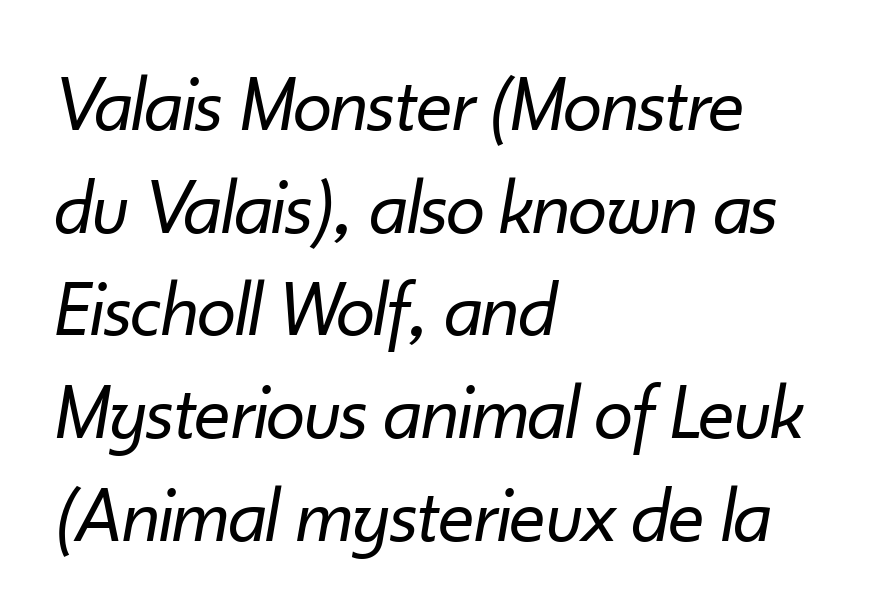
When letters slant like this, we call the style italic. Horizontally, the lines are justified to the leading edge only. Bare-footed words on every line. Honestly, the letter spacing is just normal — you wouldn't notice it.
